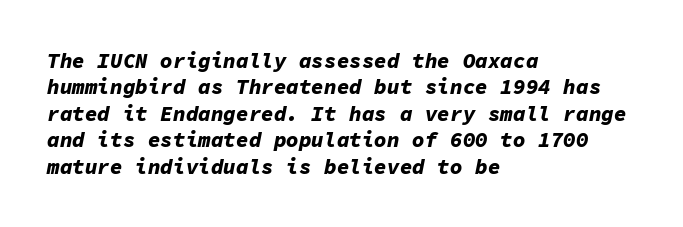
The image shows 21 px bold type, italic (leaning right); set left-aligned, normal line spacing (1.26x), normal letter spacing, not underlined.
